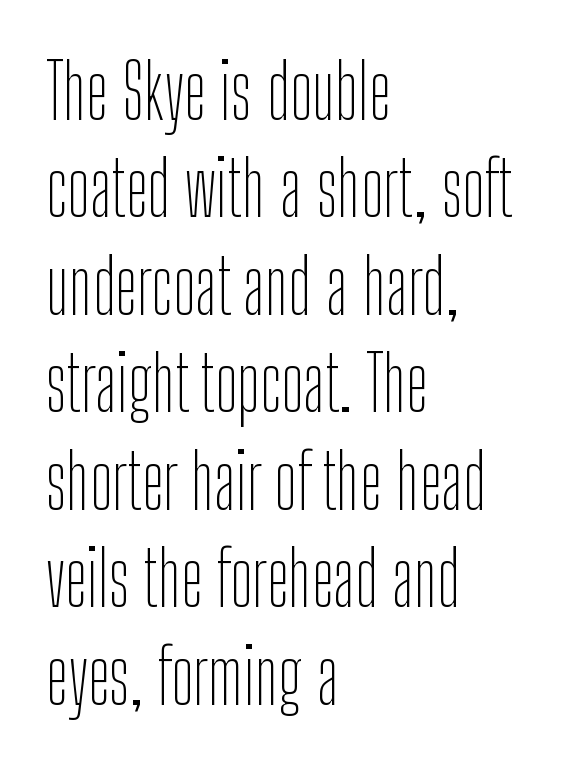
The image shows 75 px thin, condensed sans-serif type, upright; set left-aligned, normal line spacing (1.3x), normal letter spacing, not underlined; low stroke contrast and a medium x-height.
